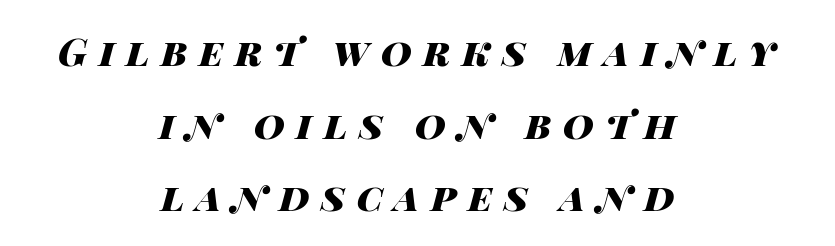
The image shows 38 px heavy, wide type, italic (leaning right); set centered, loose line spacing (1.91x), unusually wide letter spacing (+0.3 em), not underlined; high stroke contrast and a large x-height.
